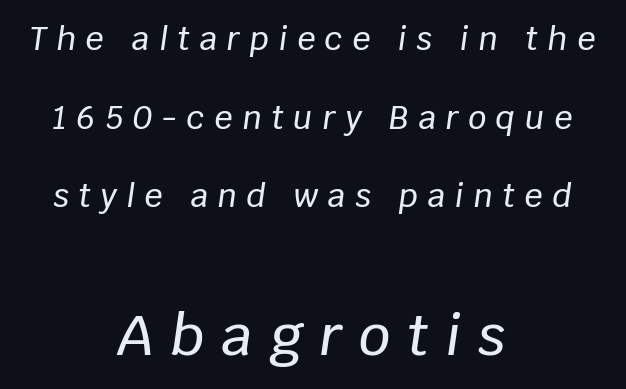
{"italic": "yes", "lean": "right", "slant_degrees": 8, "width": "normal", "stroke_contrast": "low", "x_height": "large", "monospaced": "no", "underline": "no", "align": "center", "line_spacing": "loose", "line_spacing_ratio": 2.46, "letter_spacing": "wide", "letter_spacing_em": 0.3, "larger_block": "second", "size_ratio": 1.75, "glyph_px": 56}
